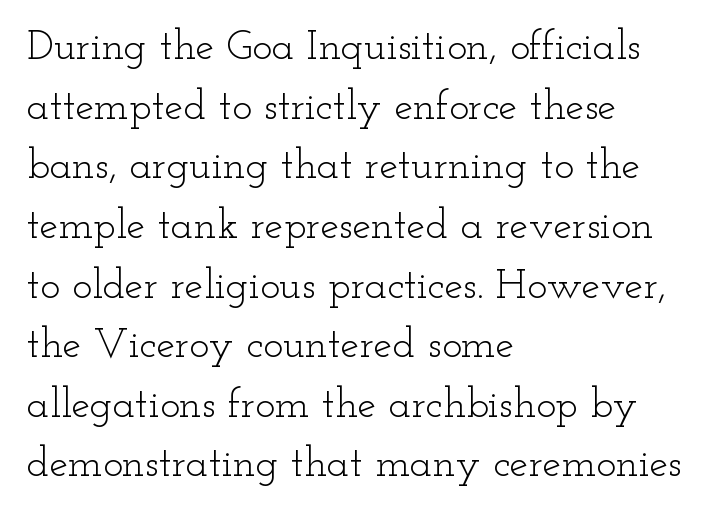
The image shows 42 px light, wide serif type, upright; set left-aligned, normal line spacing (1.42x), normal letter spacing, not underlined; low stroke contrast and a small x-height.
